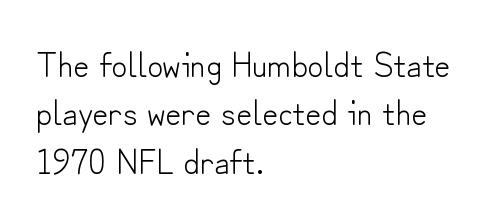
Q: Is the text bold? A: No.
Q: Is the text italic (slanted)? A: No, it is upright.
Q: Is the typeface a serif or a sans-serif typeface? A: Sans-serif.
Q: Is the text underlined? A: No.
Q: How is the paragraph aligned? A: Left-aligned.
Q: Is the spacing between letters normal or unusually wide? A: Normal.
Q: Is the spacing between lines tight, normal or loose? A: Normal.
Q: Width (condensed, normal, or wide)? A: Normal.
Q: Stroke contrast? A: Low.
Q: x-height? A: Small.
Q: Monospaced? A: No.
